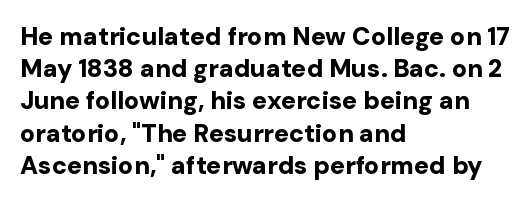
The image shows 25 px bold type, upright; set left-aligned, normal line spacing (1.29x), normal letter spacing, not underlined.
